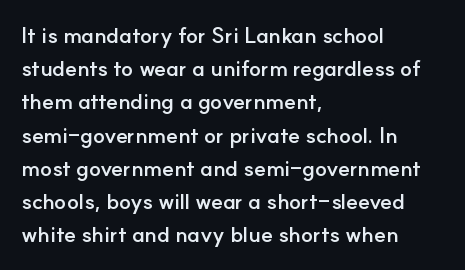
Q: Is the text bold? A: Yes.
Q: Is the text italic (slanted)? A: No, it is upright.
Q: Is the text underlined? A: No.
Q: How is the paragraph aligned? A: Left-aligned.
Q: Is the spacing between letters normal or unusually wide? A: Normal.
Q: Is the spacing between lines tight, normal or loose? A: Normal.
